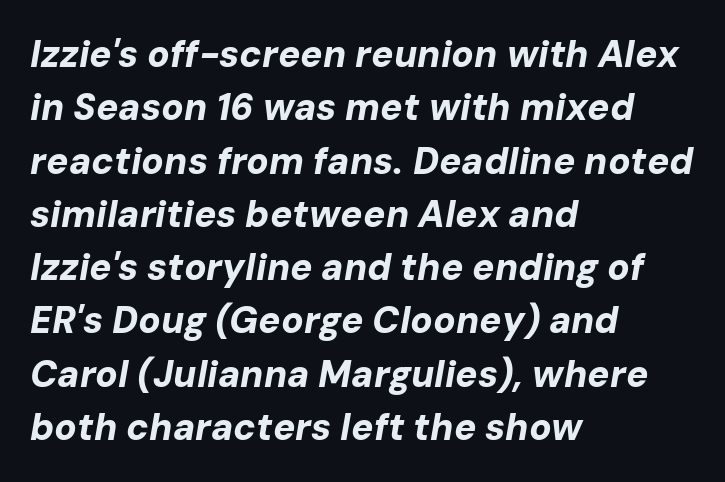
{"italic": "yes", "lean": "right", "slant_degrees": 10, "bold": "yes", "weight": "bold", "width": "normal", "stroke_contrast": "low", "x_height": "medium", "monospaced": "no", "underline": "no", "align": "left", "line_spacing": "normal", "line_spacing_ratio": 1.44, "letter_spacing": "normal", "letter_spacing_em": 0.0, "glyph_px": 37}
